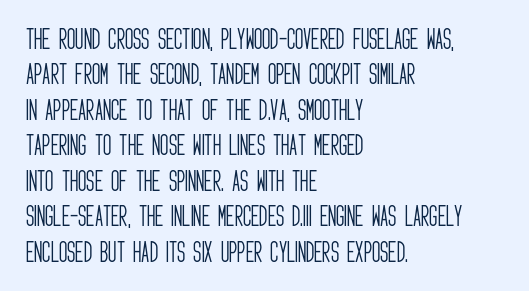
Q: Is the text bold? A: No.
Q: Is the text italic (slanted)? A: No, it is upright.
Q: Is the text underlined? A: No.
Q: How is the paragraph aligned? A: Left-aligned.
Q: Is the spacing between letters normal or unusually wide? A: Normal.
Q: Is the spacing between lines tight, normal or loose? A: Normal.
